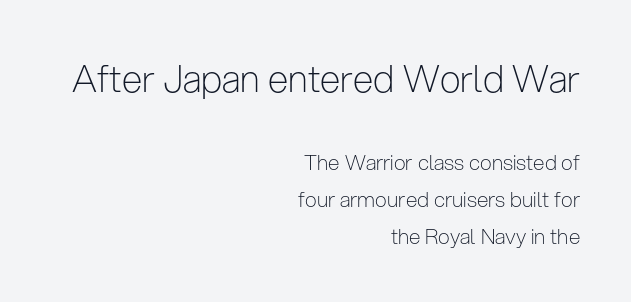
{"serif": "no", "italic": "no", "bold": "no", "weight": "light", "width": "condensed", "stroke_contrast": "low", "x_height": "medium", "monospaced": "no", "underline": "no", "align": "right", "line_spacing_ratio": 1.76, "letter_spacing": "normal", "letter_spacing_em": 0.0, "larger_block": "first", "size_ratio": 1.76, "glyph_px": 37}
